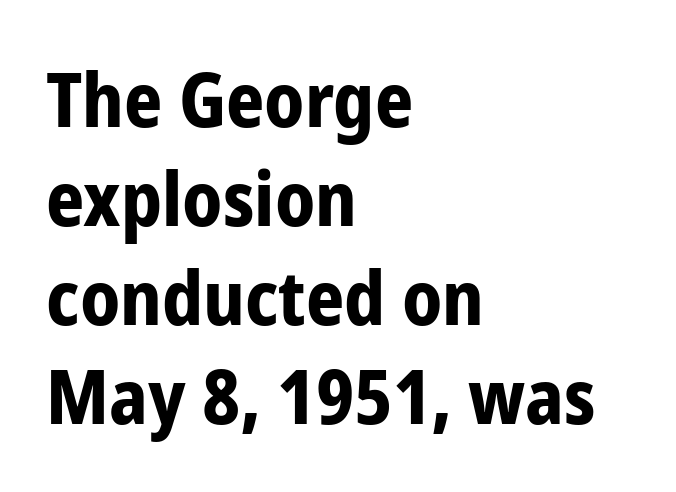
{"serif": "no", "italic": "no", "bold": "yes", "weight": "bold", "width": "condensed", "stroke_contrast": "low", "x_height": "medium", "monospaced": "no", "underline": "no", "align": "left", "line_spacing": "normal", "line_spacing_ratio": 1.32, "letter_spacing": "normal", "letter_spacing_em": 0.0, "glyph_px": 75}
